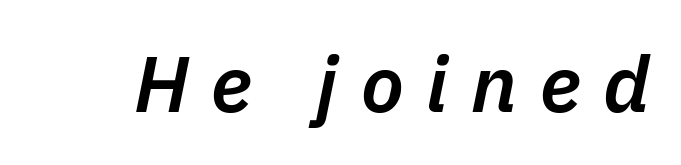
Q: Is the text bold? A: Semi-bold.
Q: Is the text italic (slanted)? A: Yes, it leans right by about 11 degrees.
Q: Is the text underlined? A: No.
Q: Is the spacing between letters normal or unusually wide? A: Unusually wide.
Q: Width (condensed, normal, or wide)? A: Normal.
Q: Stroke contrast? A: Low.
Q: x-height? A: Medium.
Q: Monospaced? A: No.
